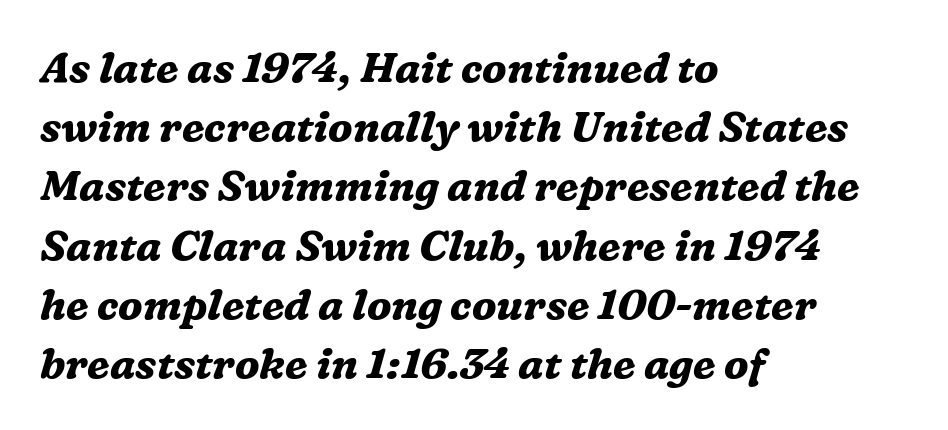
The image shows 42 px bold serif type, italic (leaning right); set left-aligned, normal line spacing (1.41x), normal letter spacing, not underlined; medium stroke contrast and a medium x-height.
